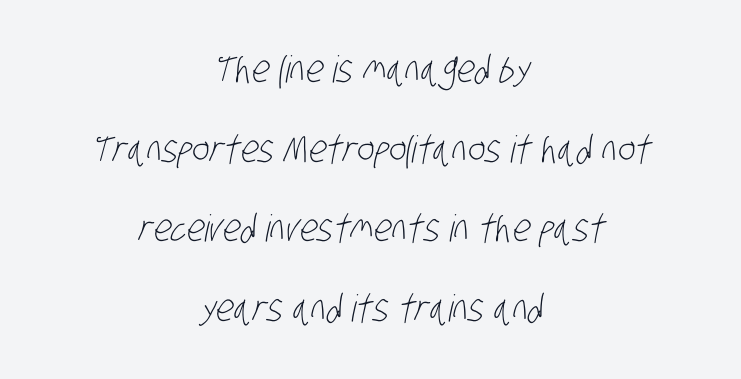
The image shows 37 px light, condensed sans-serif type; set centered, loose line spacing (2.15x), normal letter spacing, not underlined; low stroke contrast and a large x-height.
